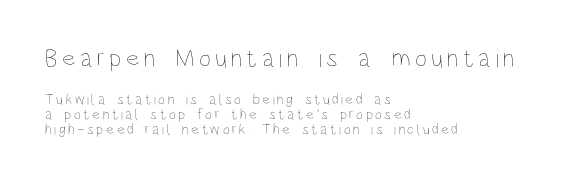
The image shows 26 px text type, upright; set left-aligned, tight line spacing (1.01x), not underlined; the first (top) block is 1.73x larger.
